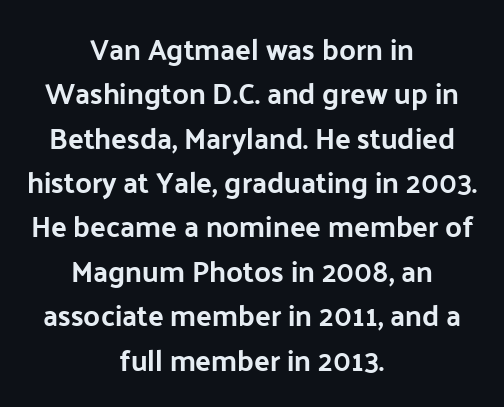
{"serif": "no", "italic": "no", "width": "normal", "stroke_contrast": "low", "x_height": "medium", "monospaced": "no", "underline": "no", "align": "center", "line_spacing": "normal", "line_spacing_ratio": 1.53, "letter_spacing": "normal", "letter_spacing_em": 0.0, "glyph_px": 29}
